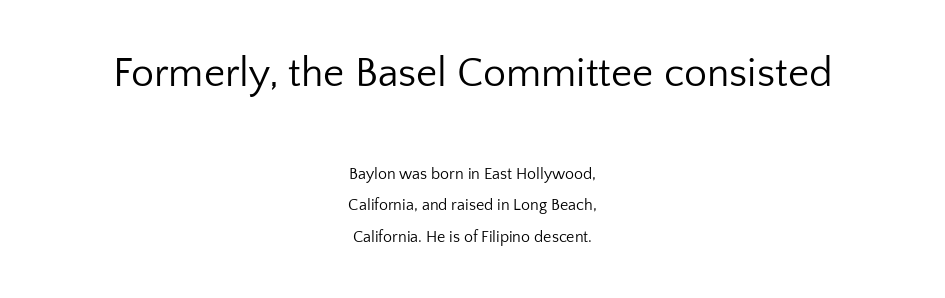
{"serif": "no", "italic": "no", "bold": "no", "weight": "regular", "width": "normal", "stroke_contrast": "low", "x_height": "medium", "monospaced": "no", "underline": "no", "align": "center", "line_spacing": "loose", "line_spacing_ratio": 1.97, "letter_spacing": "normal", "letter_spacing_em": 0.0, "larger_block": "first", "size_ratio": 2.56, "glyph_px": 41}
